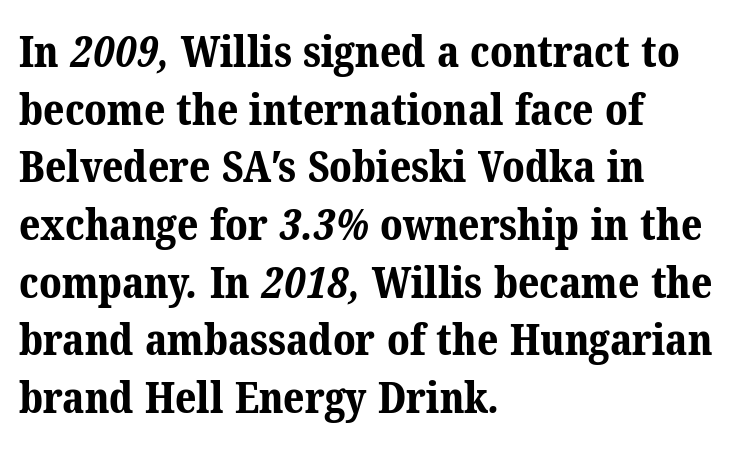
{"serif": "yes", "bold": "yes", "weight": "bold", "width": "normal", "stroke_contrast": "medium", "x_height": "medium", "monospaced": "no", "underline": "no", "align": "left", "line_spacing": "normal", "line_spacing_ratio": 1.31, "letter_spacing": "normal", "letter_spacing_em": 0.0, "glyph_px": 44}
